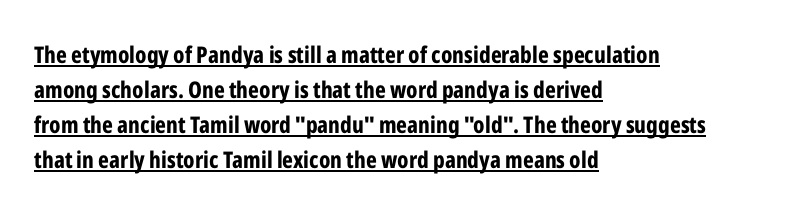
{"italic": "no", "bold": "yes", "underline": "yes", "align": "left", "line_spacing": "normal", "line_spacing_ratio": 1.52, "letter_spacing": "normal", "letter_spacing_em": 0.0, "glyph_px": 23}
